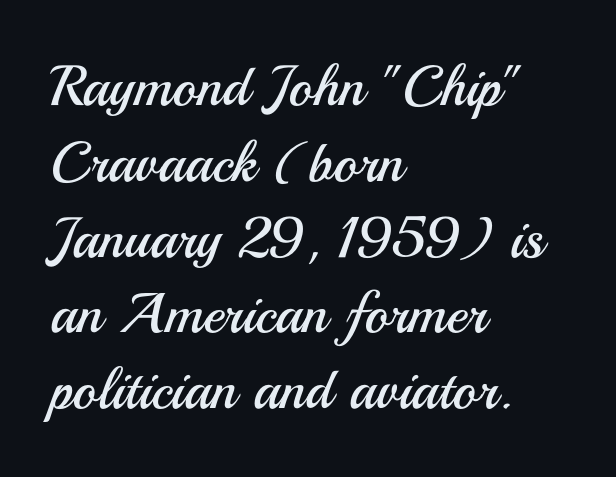
The image shows 57 px regular-weight sans-serif type; set left-aligned, normal line spacing (1.33x), normal letter spacing, not underlined; medium stroke contrast and a small x-height.
